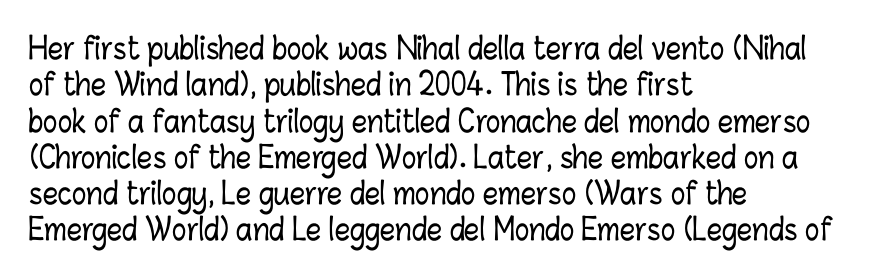
{"italic": "no", "width": "condensed", "stroke_contrast": "low", "x_height": "medium", "monospaced": "no", "underline": "no", "align": "left", "line_spacing_ratio": 1.21, "letter_spacing": "normal", "letter_spacing_em": 0.0, "glyph_px": 30}
